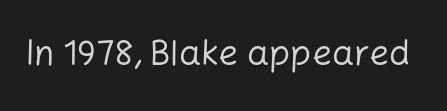
Default kerning and tracking; the words read as compact shapes. The typeface has the unassuming heft of standard copy or less. If you drew a line through each stem, it would be perfectly vertical. The rendering uses natural spacing where letterforms have individual widths.
